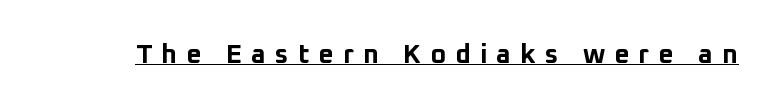
Short note: letters widely spaced. The sample has been set heavy, in full bold. Is there an underline? Yes — a line sits under the letters. Quick note: not italic, upright.
